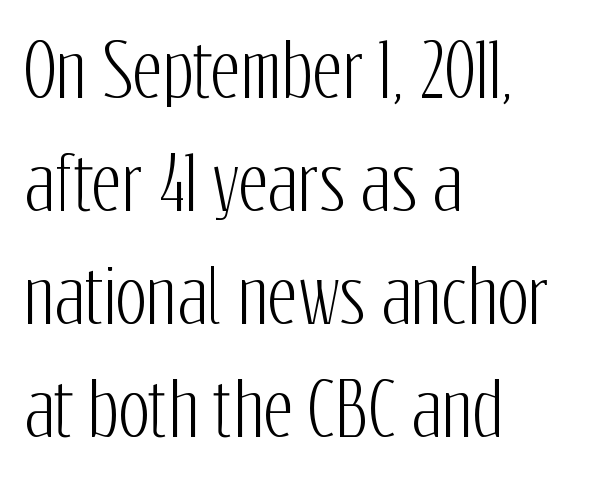
The image shows 73 px condensed sans-serif type, upright; set left-aligned, normal line spacing (1.55x), normal letter spacing, not underlined; low stroke contrast and a medium x-height.
